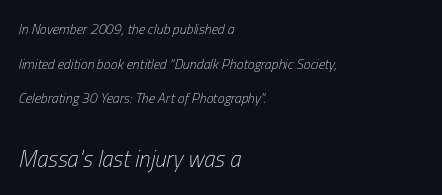
The image shows 23 px text type, italic (leaning right); set left-aligned, loose line spacing (2.47x), normal letter spacing, not underlined; the second (bottom) block is 1.64x larger.
